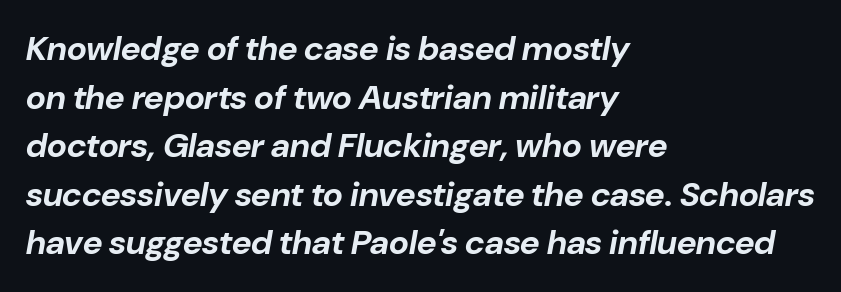
The image shows 34 px bold type, italic (leaning right); set left-aligned, normal line spacing (1.43x), normal letter spacing, not underlined; low stroke contrast and a medium x-height.
